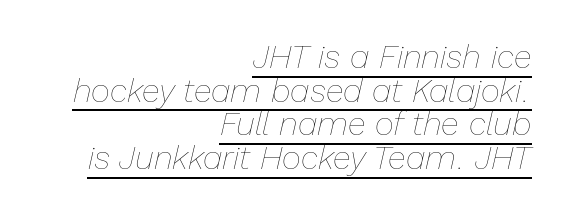
{"italic": "yes", "lean": "right", "slant_degrees": 13, "bold": "no", "weight": "thin", "width": "normal", "stroke_contrast": "low", "x_height": "medium", "monospaced": "no", "underline": "yes", "align": "right", "line_spacing": "tight", "line_spacing_ratio": 1.02, "letter_spacing": "normal", "letter_spacing_em": 0.0, "glyph_px": 33}
